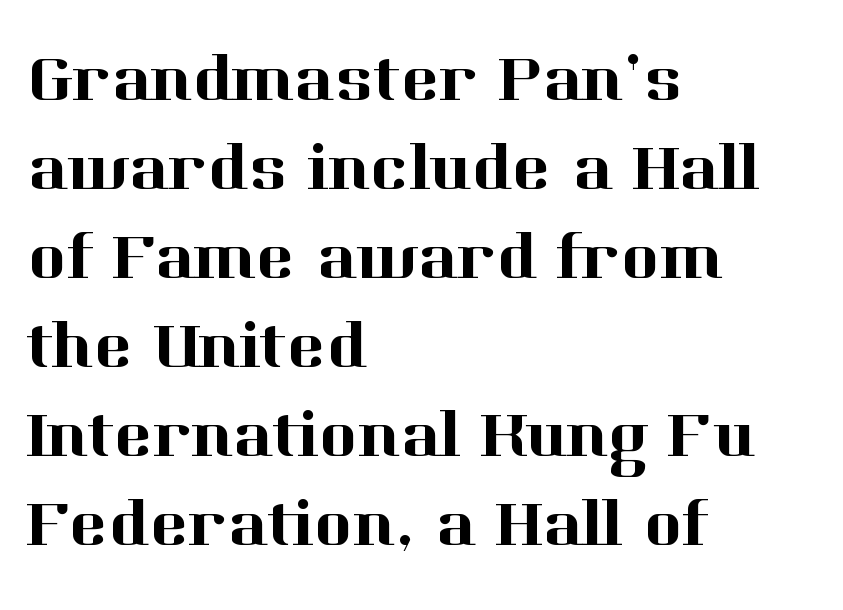
The image shows 66 px serif type, upright; set left-aligned, normal line spacing (1.35x), normal letter spacing, not underlined; high stroke contrast and a medium x-height.
